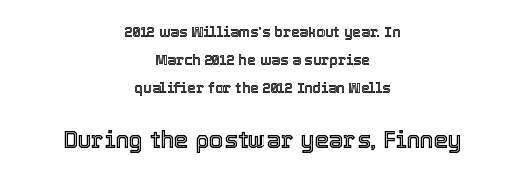
Centered paragraph, ragged on both sides. The lines are spread far apart with generous leading. Every character sits straight up, as roman type does. Glyph-to-glyph distance matches everyday printed text. Block two is the big one; block one sits smaller above it. The space directly below the letters is spotless.
